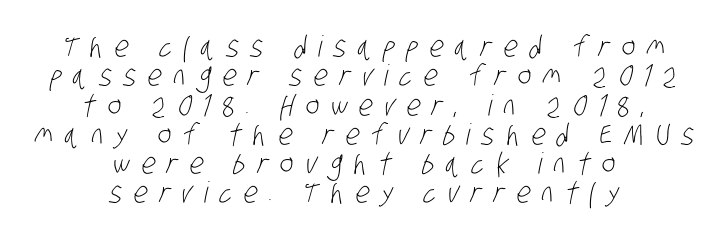
The image shows 29 px light, condensed sans-serif type; set centered, tight line spacing (1.01x), unusually wide letter spacing (+0.4 em), not underlined; low stroke contrast and a large x-height.
